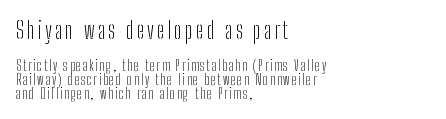
Q: Is the text bold? A: No.
Q: Is the text italic (slanted)? A: No, it is upright.
Q: Is the text underlined? A: No.
Q: How is the paragraph aligned? A: Left-aligned.
Q: Is the spacing between lines tight, normal or loose? A: Tight.
Q: Which block of text is set in a larger size, the first (top) or the second (bottom)? A: The first (top) one.
